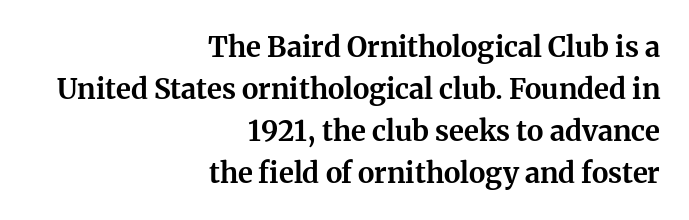
Underline: absent. The specimen reads as upright at a glance. Are there feet on the stems? There are — it's a serif. In terms of leading, this rendering sits right in the middle. Set as a true bold cut, around the 700 mark.
